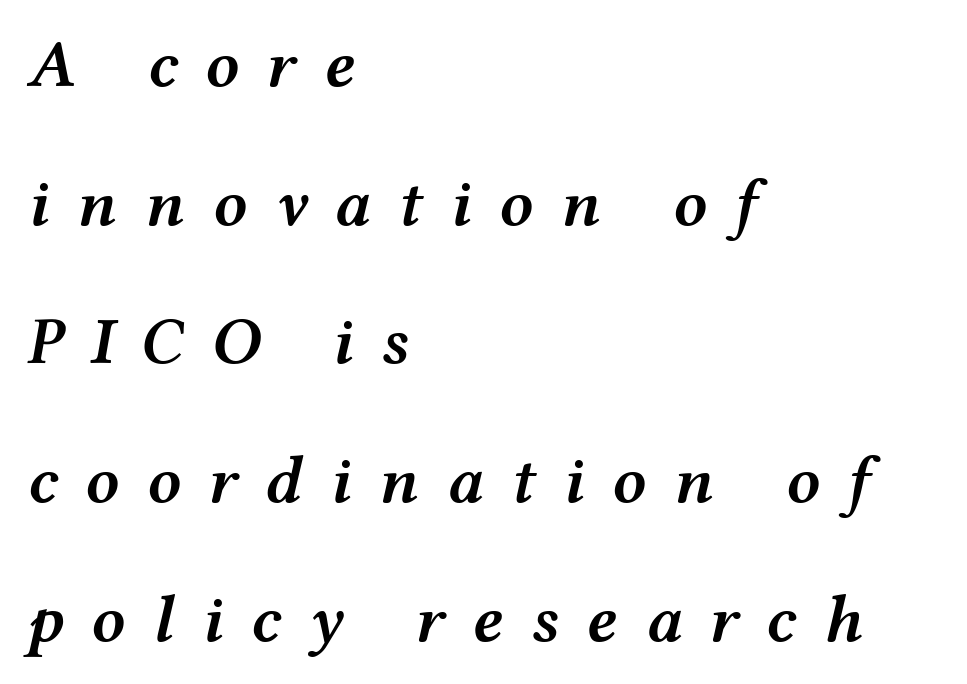
{"italic": "yes", "lean": "right", "slant_degrees": 12, "bold": "semi", "weight": "semibold", "width": "wide", "stroke_contrast": "medium", "x_height": "medium", "monospaced": "no", "underline": "no", "align": "left", "line_spacing": "loose", "line_spacing_ratio": 2.07, "letter_spacing": "wide", "letter_spacing_em": 0.41, "glyph_px": 67}
